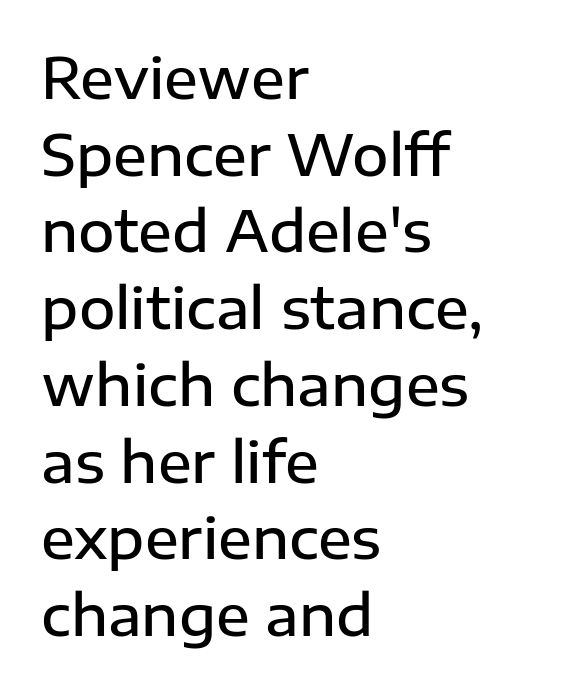
{"serif": "no", "italic": "no", "bold": "semi", "weight": "semibold", "width": "normal", "stroke_contrast": "low", "x_height": "medium", "monospaced": "no", "underline": "no", "align": "left", "line_spacing": "normal", "line_spacing_ratio": 1.37, "letter_spacing": "normal", "letter_spacing_em": 0.0, "glyph_px": 56}
